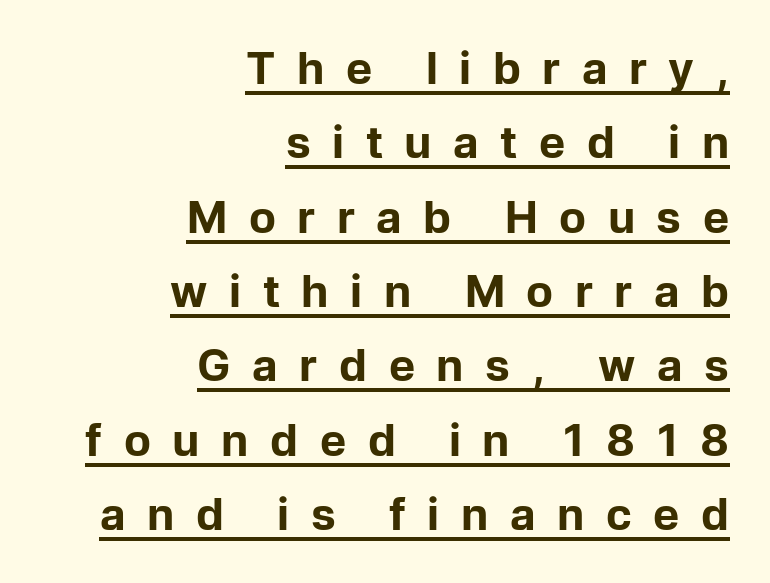
{"serif": "no", "italic": "no", "bold": "yes", "weight": "bold", "width": "normal", "stroke_contrast": "low", "x_height": "medium", "monospaced": "no", "underline": "yes", "align": "right", "line_spacing": "normal", "line_spacing_ratio": 1.69, "letter_spacing": "wide", "letter_spacing_em": 0.49, "glyph_px": 44}
